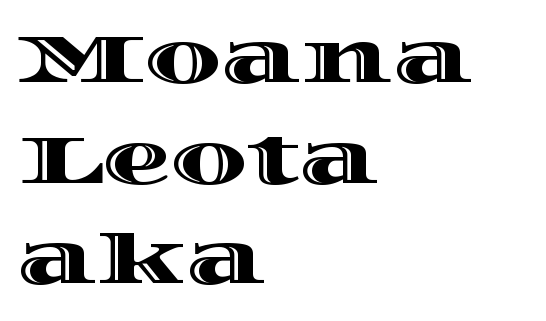
The image shows 69 px wide type, upright; set left-aligned, normal line spacing (1.46x), normal letter spacing, not underlined; a large x-height.
